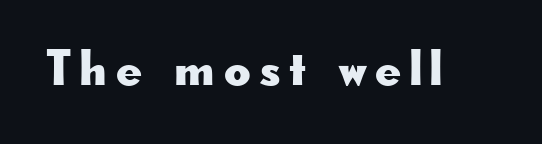
When letters stand straight like this, we call the style roman or upright. Do the characters align in a grid? No, the font is proportional. Check the space under the baseline: it is left empty. What kind of face is this? One without serifs — a sans.
